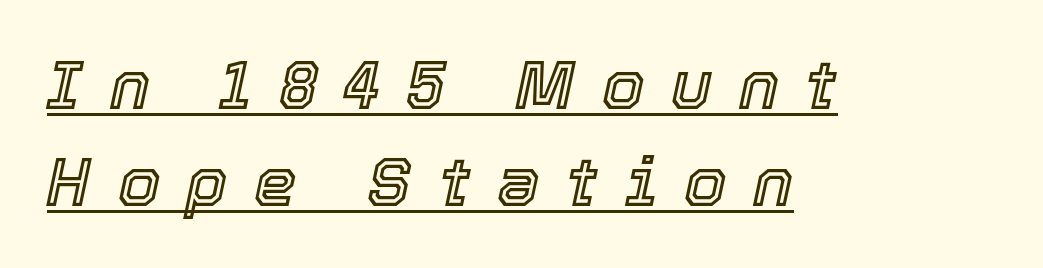
Letter spacing: wide. Descenders here cross a horizontal rule under the line. Leading matches the norm, producing a regular column. You could not count columns in this text — the font is proportionally spaced. Leftover space on each line is placed entirely after the last word.
